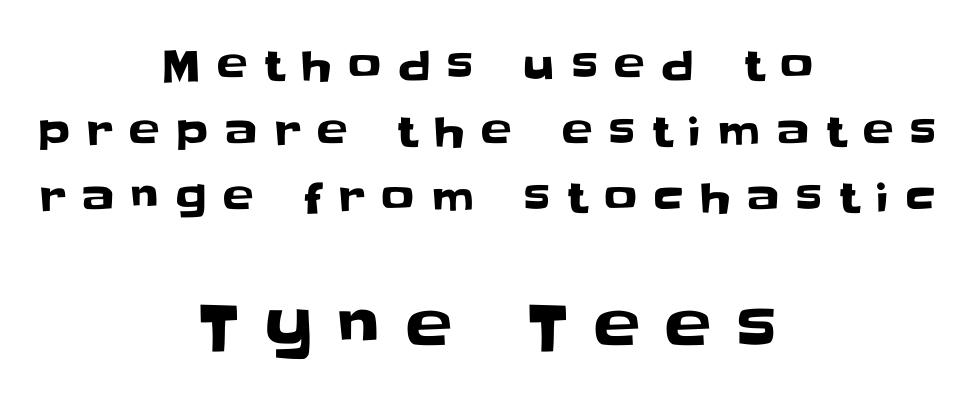
{"serif": "no", "italic": "no", "width": "normal", "stroke_contrast": "low", "x_height": "large", "monospaced": "no", "underline": "no", "align": "center", "line_spacing": "normal", "line_spacing_ratio": 1.61, "letter_spacing": "wide", "letter_spacing_em": 0.41, "larger_block": "second", "size_ratio": 1.51, "glyph_px": 62}
